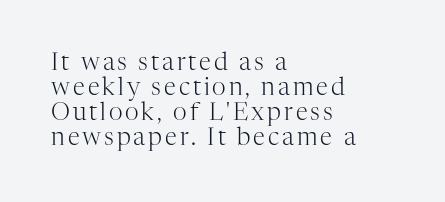
Q: Is the text bold? A: No.
Q: Is the text italic (slanted)? A: No, it is upright.
Q: Is the text underlined? A: No.
Q: How is the paragraph aligned? A: Left-aligned.
Q: Is the spacing between lines tight, normal or loose? A: Tight.
